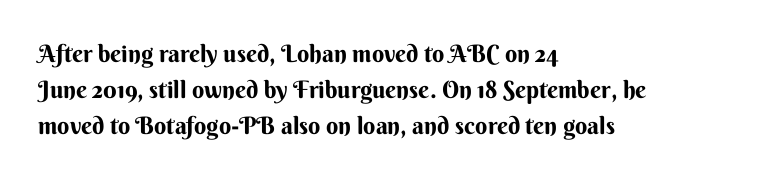
The image shows 24 px bold type, upright; set left-aligned, normal line spacing (1.49x), normal letter spacing, not underlined.
